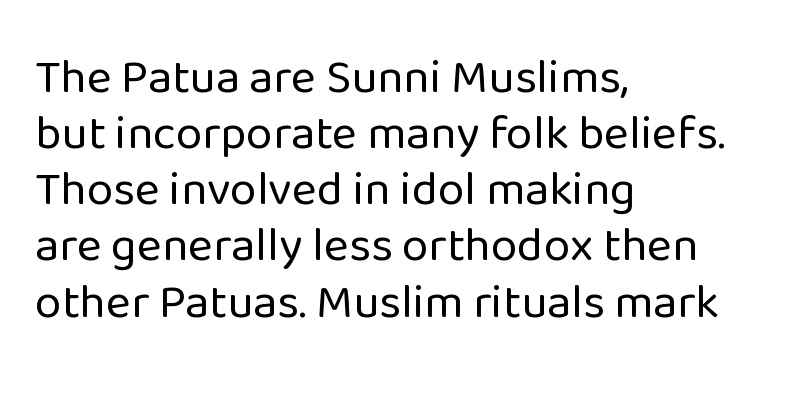
What stands out about the letter spacing? Nothing — it is the standard amount. Each letter keeps its own natural width here, so spacing adapts to shape. The lines in this sample share a left origin and differ only in where they stop. Type without underlining. The glyphs in this specimen are sans serif.
